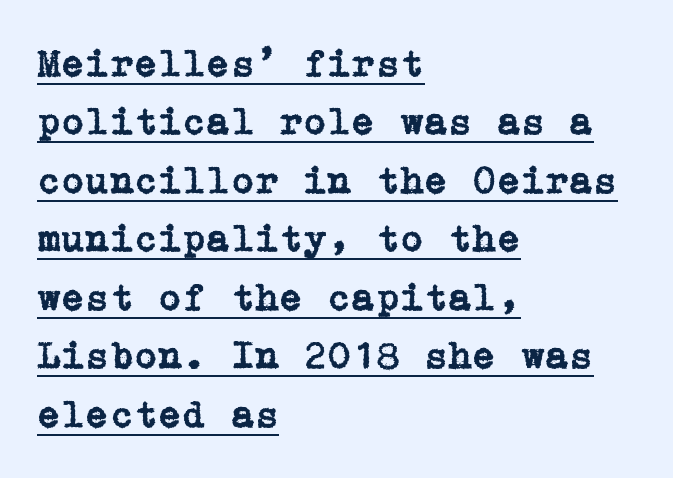
Q: Is the text italic (slanted)? A: No, it is upright.
Q: Is the typeface a serif or a sans-serif typeface? A: Serif.
Q: Is the text underlined? A: Yes.
Q: How is the paragraph aligned? A: Left-aligned.
Q: Is the spacing between letters normal or unusually wide? A: Normal.
Q: Is the spacing between lines tight, normal or loose? A: Normal.
Q: Width (condensed, normal, or wide)? A: Normal.
Q: Stroke contrast? A: Low.
Q: x-height? A: Medium.
